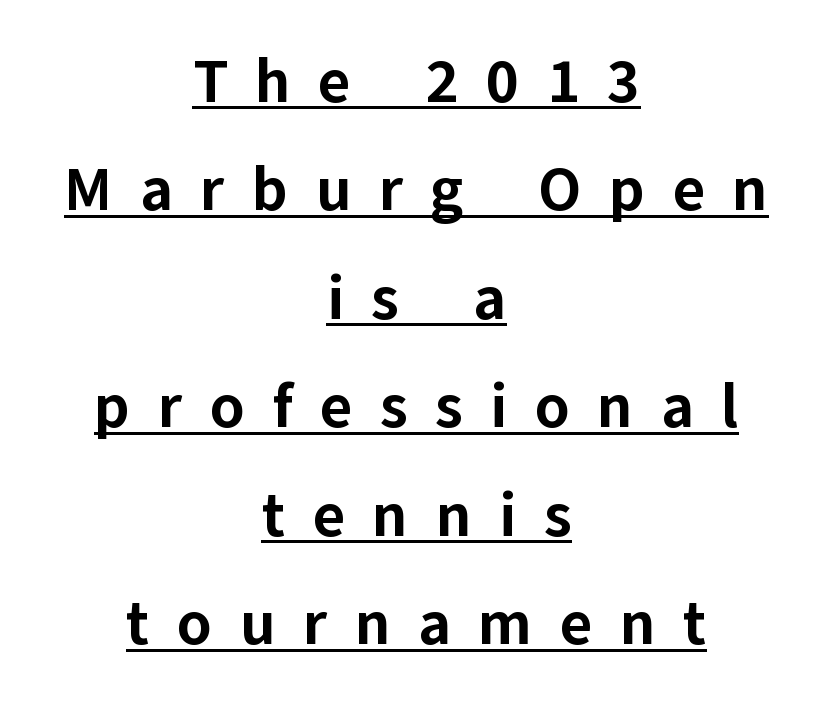
Q: Is the text bold? A: Yes.
Q: Is the text italic (slanted)? A: No, it is upright.
Q: Is the typeface a serif or a sans-serif typeface? A: Sans-serif.
Q: Is the text underlined? A: Yes.
Q: How is the paragraph aligned? A: Centered.
Q: Is the spacing between letters normal or unusually wide? A: Unusually wide.
Q: Width (condensed, normal, or wide)? A: Normal.
Q: Stroke contrast? A: Low.
Q: x-height? A: Medium.
Q: Monospaced? A: No.
